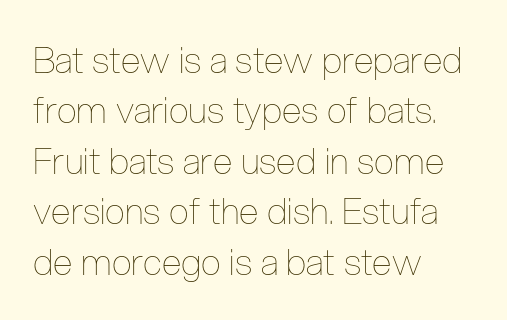
{"italic": "no", "bold": "no", "weight": "thin", "width": "condensed", "stroke_contrast": "low", "x_height": "medium", "monospaced": "no", "underline": "no", "align": "left", "line_spacing": "normal", "line_spacing_ratio": 1.4, "letter_spacing": "normal", "letter_spacing_em": 0.0, "glyph_px": 36}
